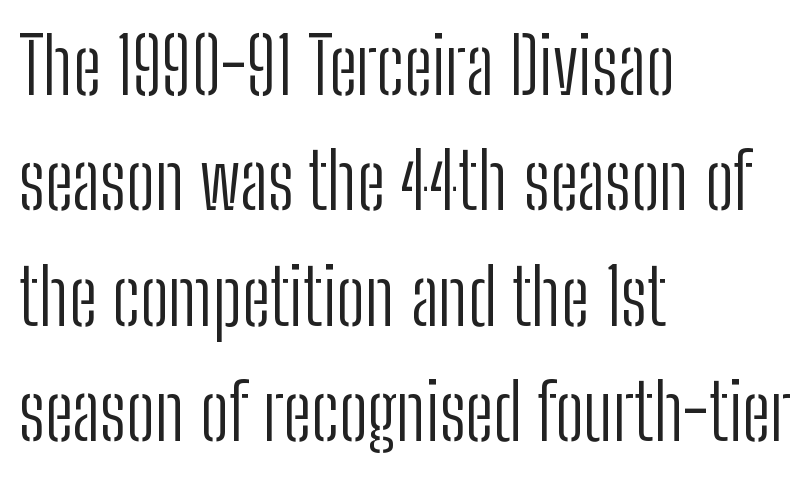
Any mark beneath the type? The region is blank. Leading: standard. This rendering leaves character spacing at its baseline value. The text block is weighted toward the left margin, trailing off unevenly rightward. Is the type heavy? It reads as light-to-regular instead. You could not count columns in this text — the font is proportionally spaced.
